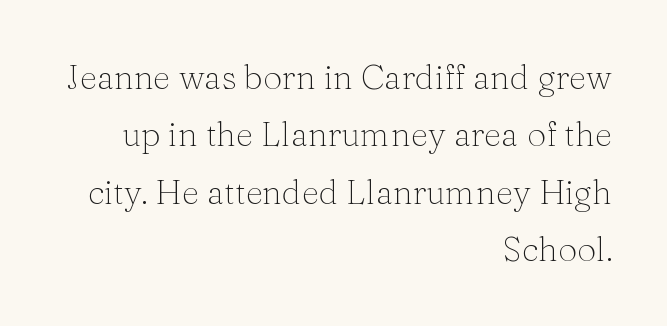
Q: Is the text bold? A: No.
Q: Is the text italic (slanted)? A: No, it is upright.
Q: Is the typeface a serif or a sans-serif typeface? A: Serif.
Q: Is the text underlined? A: No.
Q: How is the paragraph aligned? A: Right-aligned.
Q: Is the spacing between letters normal or unusually wide? A: Normal.
Q: Is the spacing between lines tight, normal or loose? A: Normal.
Q: Width (condensed, normal, or wide)? A: Normal.
Q: Stroke contrast? A: Medium.
Q: x-height? A: Medium.
Q: Monospaced? A: No.
